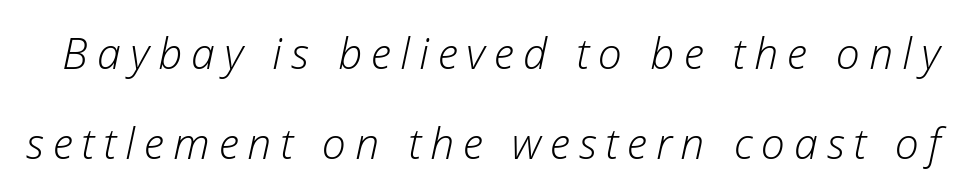
Type without underlining. Here the designer chose a conventional face with non-uniform glyph widths. The gaps between neighbouring characters are conspicuously large. Designer's note — italics engaged. What's the leading like? Stretched, with rows far apart.
